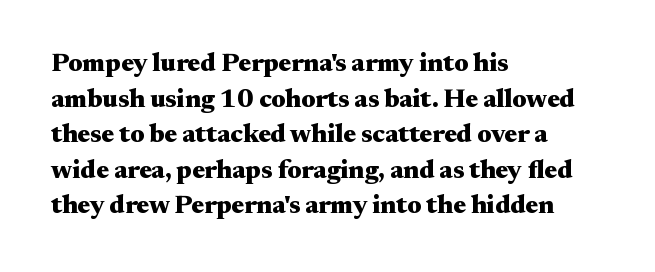
{"italic": "no", "bold": "yes", "underline": "no", "align": "left", "line_spacing": "normal", "line_spacing_ratio": 1.37, "letter_spacing": "normal", "letter_spacing_em": 0.0, "glyph_px": 26}
